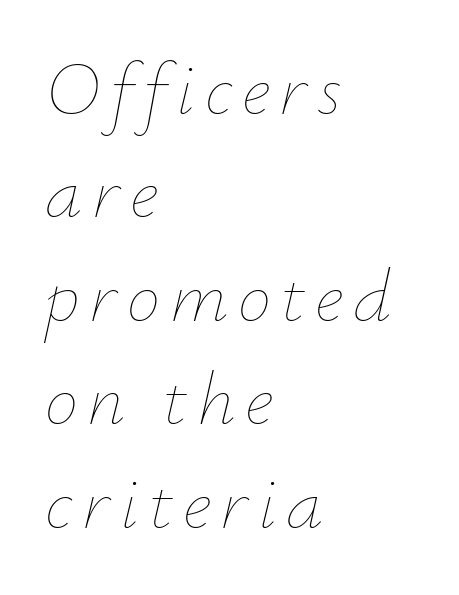
The image shows 75 px thin type, italic (leaning right); set left-aligned, normal line spacing (1.38x), not underlined; low stroke contrast and a small x-height.
